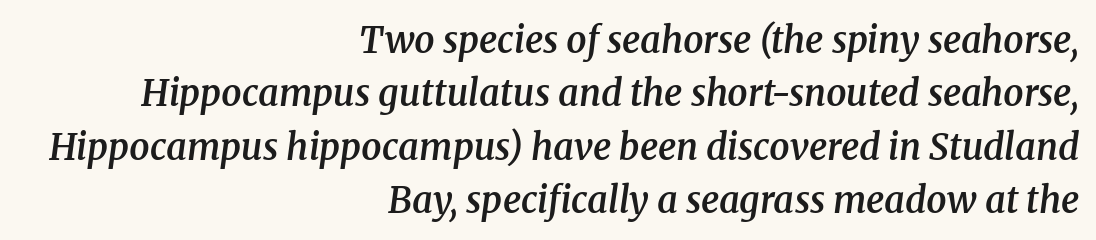
{"serif": "yes", "italic": "yes", "lean": "right", "slant_degrees": 8, "bold": "semi", "weight": "semibold", "width": "normal", "stroke_contrast": "medium", "x_height": "medium", "monospaced": "no", "underline": "no", "align": "right", "line_spacing": "normal", "line_spacing_ratio": 1.48, "letter_spacing": "normal", "letter_spacing_em": 0.0, "glyph_px": 36}
